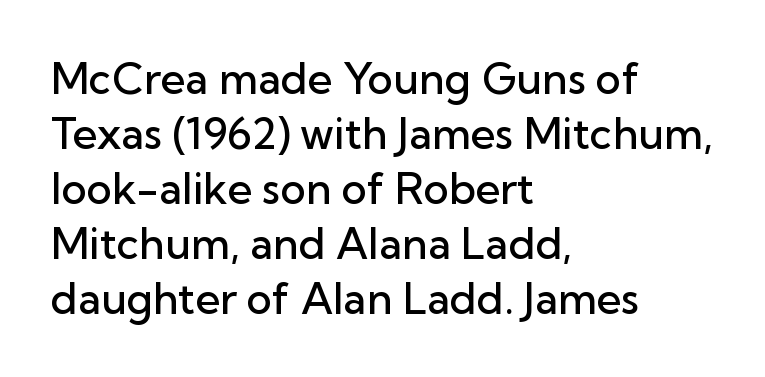
{"serif": "no", "italic": "no", "bold": "semi", "weight": "semibold", "width": "normal", "stroke_contrast": "low", "x_height": "medium", "monospaced": "no", "underline": "no", "align": "left", "line_spacing": "normal", "line_spacing_ratio": 1.28, "letter_spacing": "normal", "letter_spacing_em": 0.0, "glyph_px": 43}
